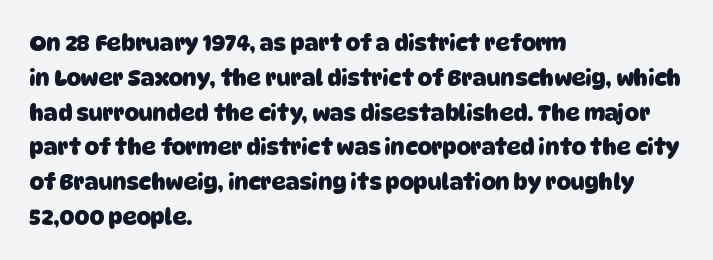
The image shows 22 px bold type; set left-aligned, normal line spacing (1.58x), normal letter spacing, not underlined.
